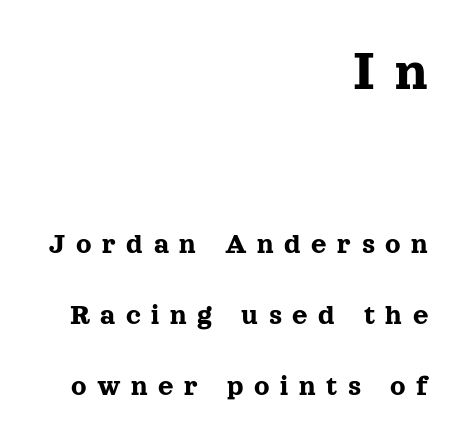
The image shows 59 px serif type, upright; set right-aligned, loose line spacing (2.37x), unusually wide letter spacing (+0.35 em), not underlined; the first (top) block is 1.97x larger; a medium x-height.
